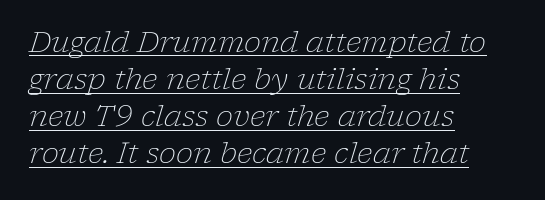
{"serif": "yes", "italic": "yes", "lean": "right", "slant_degrees": 17, "bold": "no", "weight": "light", "width": "normal", "stroke_contrast": "low", "x_height": "medium", "monospaced": "no", "underline": "yes", "align": "left", "line_spacing": "normal", "line_spacing_ratio": 1.28, "letter_spacing": "normal", "letter_spacing_em": 0.0, "glyph_px": 29}
